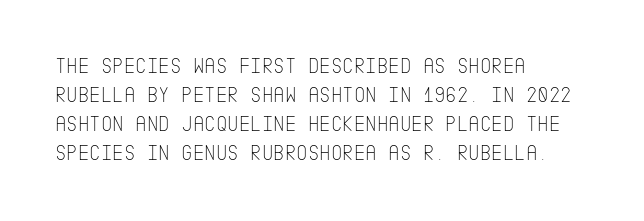
Q: Is the text bold? A: No.
Q: Is the text italic (slanted)? A: No, it is upright.
Q: Is the text underlined? A: No.
Q: How is the paragraph aligned? A: Left-aligned.
Q: Is the spacing between letters normal or unusually wide? A: Normal.
Q: Is the spacing between lines tight, normal or loose? A: Normal.
